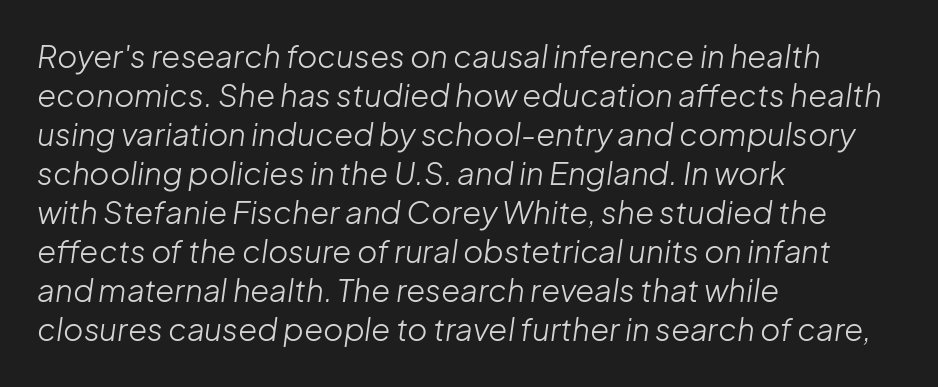
{"italic": "yes", "lean": "right", "slant_degrees": 8, "bold": "no", "weight": "light", "width": "normal", "stroke_contrast": "low", "x_height": "medium", "monospaced": "no", "underline": "no", "align": "left", "line_spacing": "normal", "line_spacing_ratio": 1.26, "letter_spacing": "normal", "letter_spacing_em": 0.0, "glyph_px": 31}
